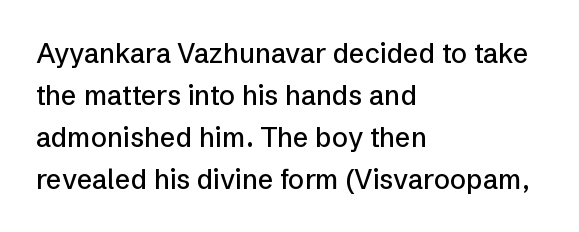
The image shows 27 px text type, upright; set left-aligned, normal line spacing (1.55x), normal letter spacing, not underlined.
